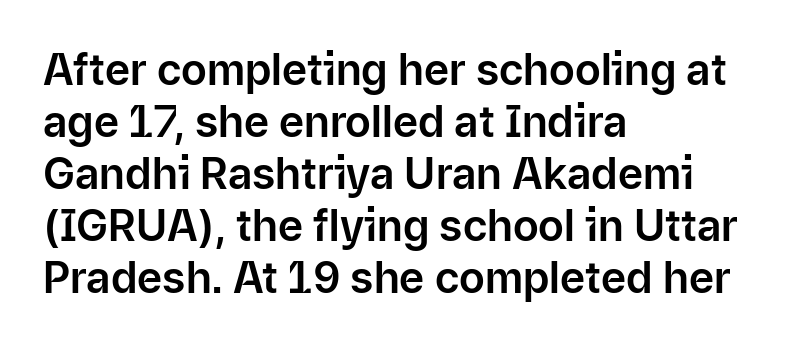
The image shows 43 px sans-serif type, upright; set left-aligned, line spacing 1.21x, normal letter spacing, not underlined; low stroke contrast and a medium x-height.
